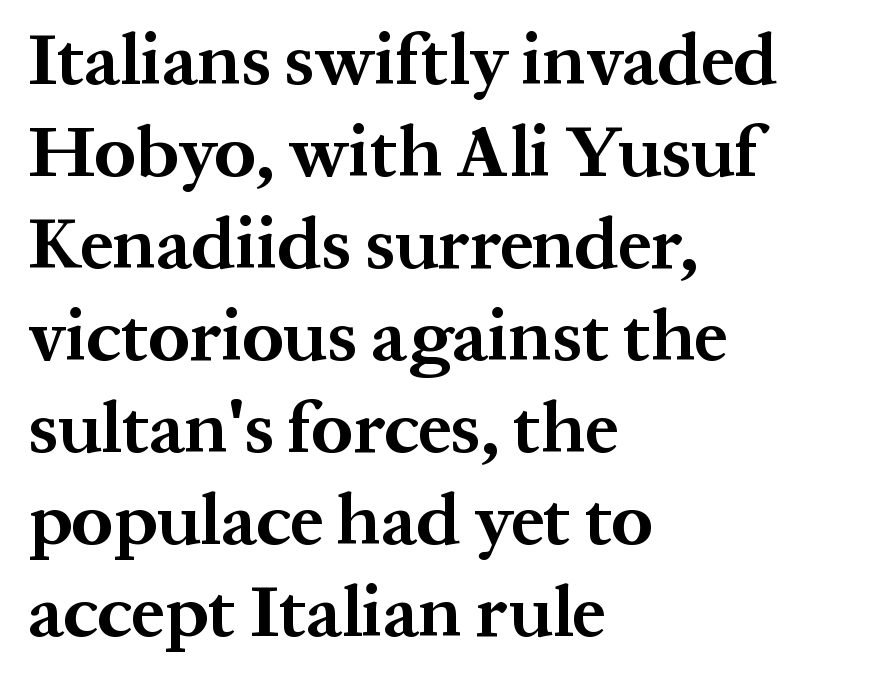
Q: Is the text bold? A: Yes.
Q: Is the text italic (slanted)? A: No, it is upright.
Q: Is the typeface a serif or a sans-serif typeface? A: Serif.
Q: Is the text underlined? A: No.
Q: How is the paragraph aligned? A: Left-aligned.
Q: Is the spacing between letters normal or unusually wide? A: Normal.
Q: Is the spacing between lines tight, normal or loose? A: Normal.
Q: Width (condensed, normal, or wide)? A: Normal.
Q: Stroke contrast? A: Medium.
Q: x-height? A: Medium.
Q: Monospaced? A: No.
